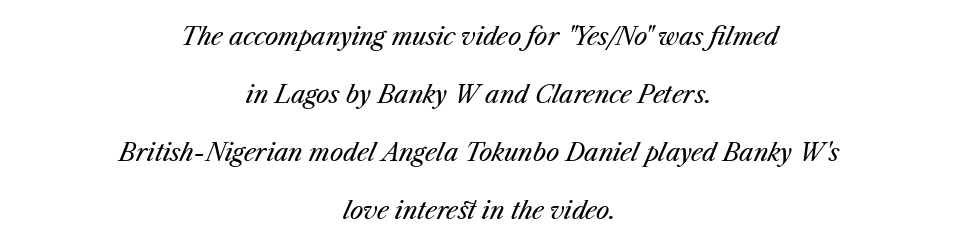
Q: Is the text bold? A: No.
Q: Is the text italic (slanted)? A: Yes, it leans right by about 23 degrees.
Q: Is the text underlined? A: No.
Q: How is the paragraph aligned? A: Centered.
Q: Is the spacing between letters normal or unusually wide? A: Normal.
Q: Is the spacing between lines tight, normal or loose? A: Loose.
